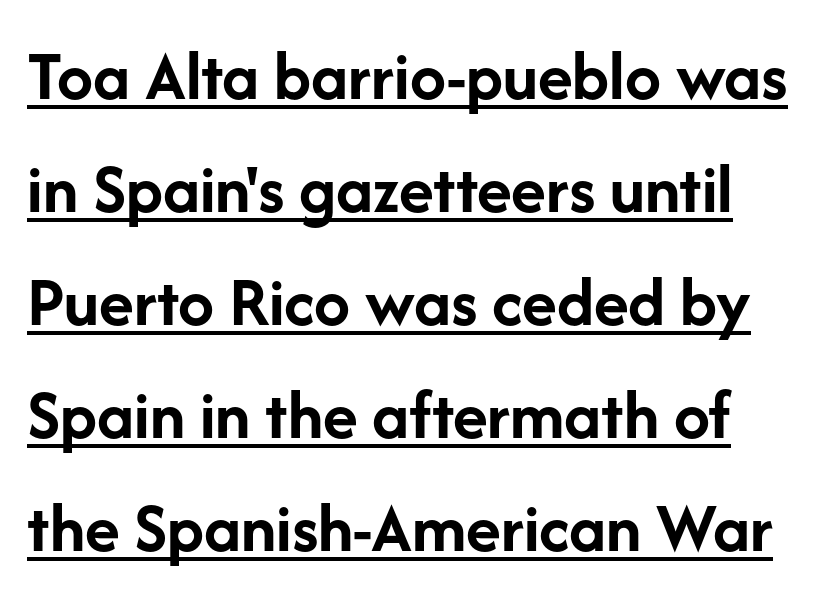
The image shows 72 px semibold sans-serif type, upright; set normal line spacing (1.57x), normal letter spacing, underlined; low stroke contrast and a medium x-height.
